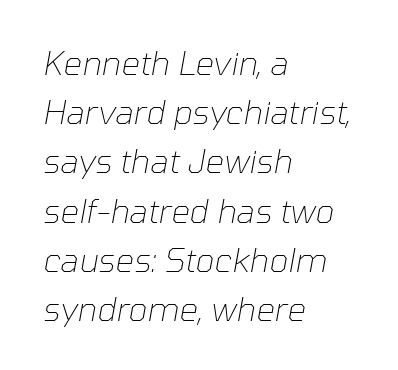
The image shows 33 px thin type, italic (leaning right); set left-aligned, normal line spacing (1.49x), normal letter spacing, not underlined; low stroke contrast and a medium x-height.
